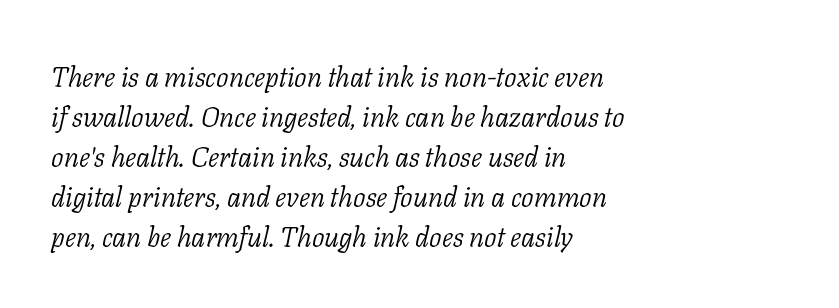
{"serif": "yes", "italic": "yes", "lean": "right", "slant_degrees": 11, "bold": "no", "weight": "light", "width": "normal", "stroke_contrast": "low", "x_height": "medium", "monospaced": "no", "underline": "no", "align": "left", "line_spacing": "normal", "line_spacing_ratio": 1.43, "letter_spacing": "normal", "letter_spacing_em": 0.0, "glyph_px": 28}
